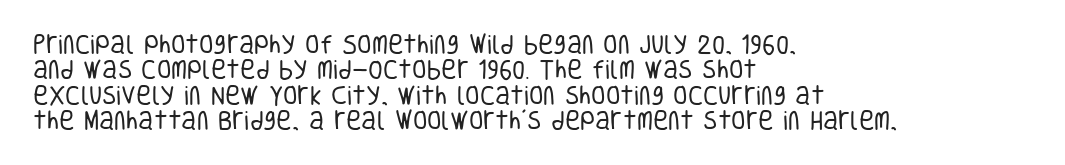
The image shows 21 px text type, upright; set left-aligned, line spacing 1.21x, normal letter spacing, not underlined.
